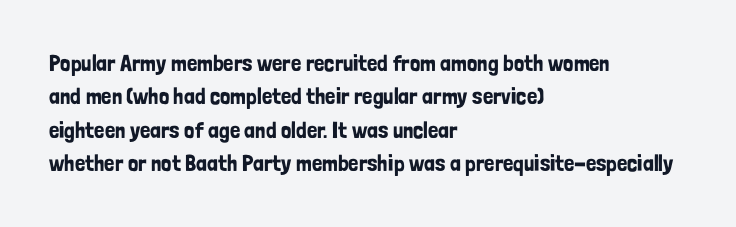
The rendering uses a moderate line-height, typical for paragraphs. These lines were composed using upright roman letters. The gaps between neighbouring characters are ordinary and unremarkable. Has an underline been added? It has not. Line starts are locked; line ends wander.
